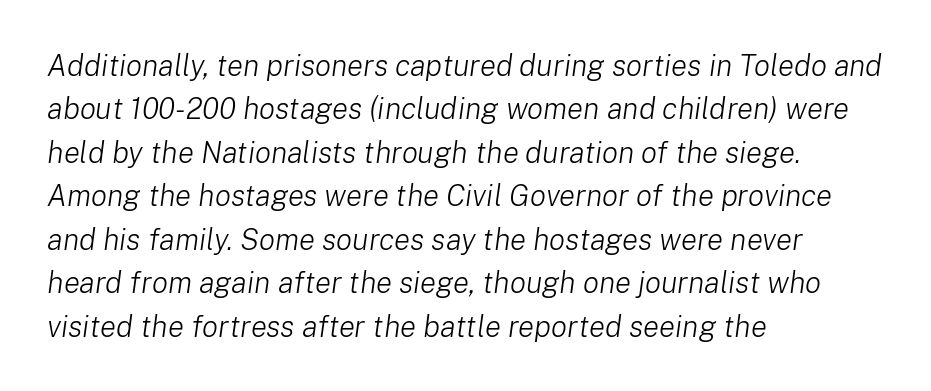
{"italic": "yes", "lean": "right", "slant_degrees": 8, "bold": "no", "weight": "light", "width": "normal", "stroke_contrast": "low", "x_height": "medium", "monospaced": "no", "underline": "no", "align": "left", "line_spacing": "normal", "line_spacing_ratio": 1.45, "letter_spacing": "normal", "letter_spacing_em": 0.0, "glyph_px": 30}
